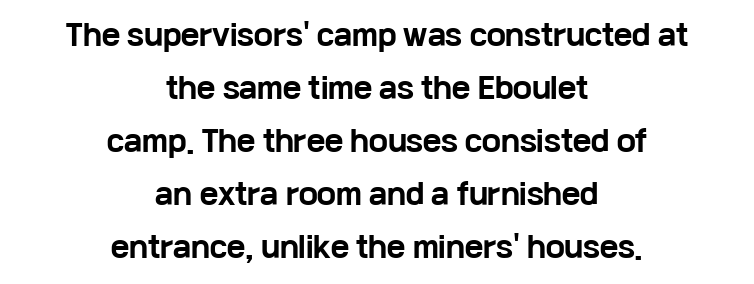
The image shows 28 px bold, wide sans-serif type, upright; set centered, line spacing 1.89x, normal letter spacing, not underlined; low stroke contrast and a medium x-height.
